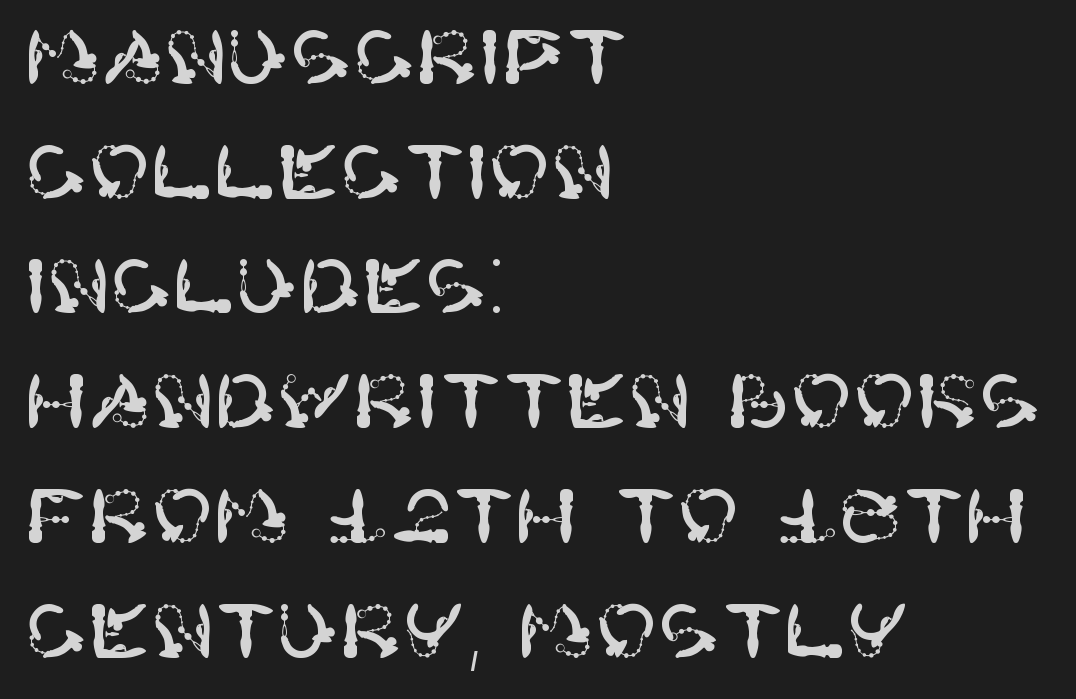
The image shows 75 px sans-serif type, upright; set left-aligned, normal line spacing (1.53x), normal letter spacing, not underlined; high stroke contrast and a large x-height.
